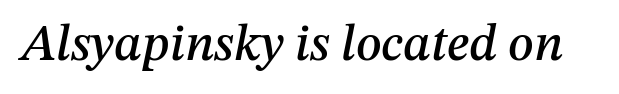
Q: Is the text italic (slanted)? A: Yes, it leans right by about 12 degrees.
Q: Is the text underlined? A: No.
Q: Is the spacing between letters normal or unusually wide? A: Normal.
Q: Width (condensed, normal, or wide)? A: Normal.
Q: Stroke contrast? A: Medium.
Q: x-height? A: Medium.
Q: Monospaced? A: No.
